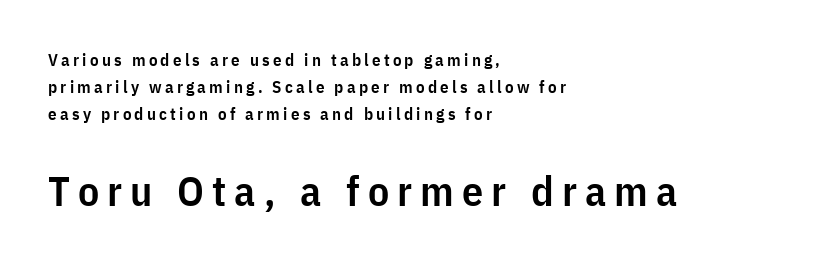
{"serif": "no", "italic": "no", "bold": "semi", "weight": "semibold", "width": "condensed", "stroke_contrast": "low", "x_height": "medium", "monospaced": "no", "underline": "no", "align": "left", "line_spacing": "normal", "line_spacing_ratio": 1.58, "larger_block": "second", "size_ratio": 2.47, "glyph_px": 42}
